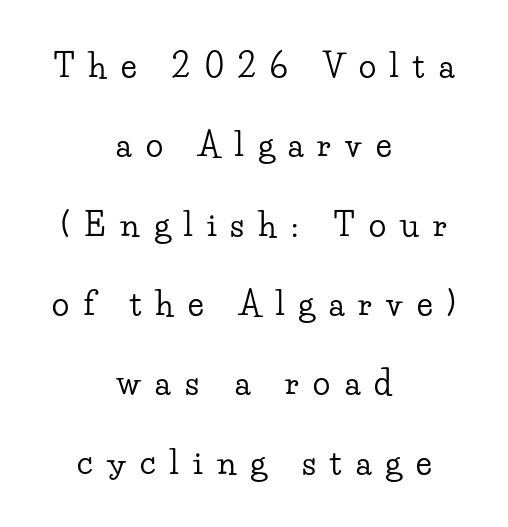
Q: Is the text italic (slanted)? A: No, it is upright.
Q: Is the typeface a serif or a sans-serif typeface? A: Serif.
Q: Is the text underlined? A: No.
Q: How is the paragraph aligned? A: Centered.
Q: Is the spacing between letters normal or unusually wide? A: Unusually wide.
Q: Is the spacing between lines tight, normal or loose? A: Loose.
Q: Width (condensed, normal, or wide)? A: Wide.
Q: Stroke contrast? A: Low.
Q: x-height? A: Small.
Q: Monospaced? A: No.
